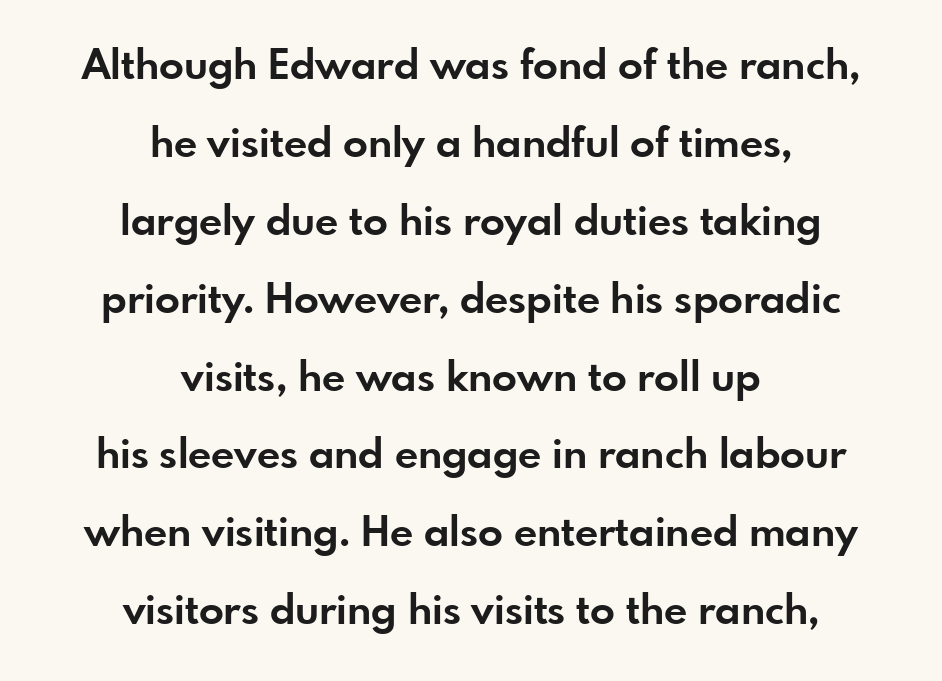
The words here are not underlined. The characters display no serif detailing; their extremities are plain. Honestly, the letter spacing is just normal — you wouldn't notice it. These lines carry a lot of weight — the face is fully bold.
